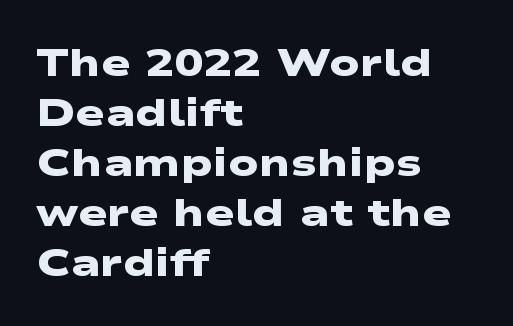
{"serif": "no", "bold": "yes", "weight": "heavy", "width": "wide", "stroke_contrast": "low", "x_height": "medium", "monospaced": "no", "underline": "no", "align": "left", "line_spacing": "normal", "line_spacing_ratio": 1.28, "letter_spacing": "normal", "letter_spacing_em": 0.0, "glyph_px": 39}
